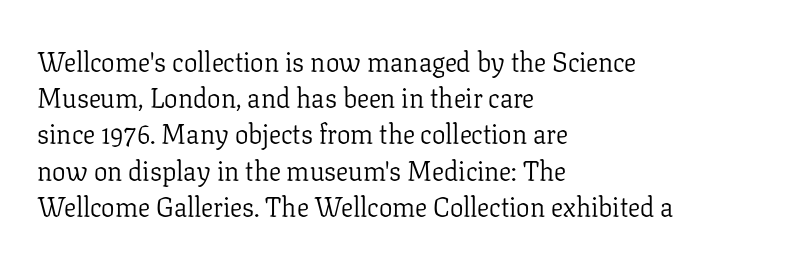
The image shows 27 px text type, upright; set left-aligned, normal line spacing (1.34x), normal letter spacing, not underlined.
